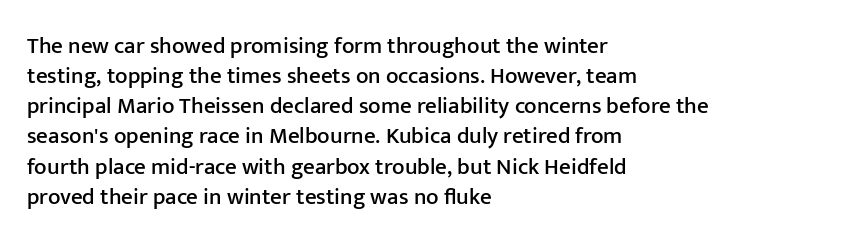
The image shows 23 px text type, upright; set left-aligned, normal line spacing (1.31x), normal letter spacing, not underlined.
